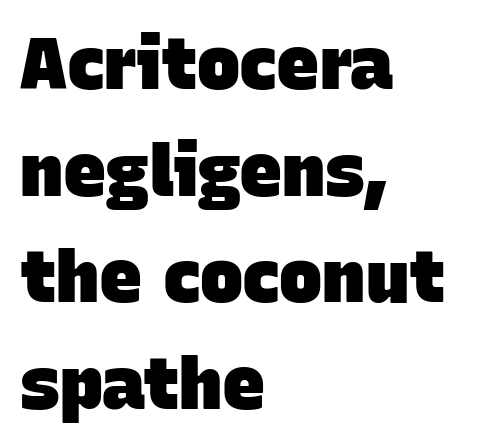
{"serif": "no", "bold": "yes", "weight": "heavy", "width": "normal", "stroke_contrast": "low", "x_height": "large", "monospaced": "no", "underline": "no", "align": "left", "line_spacing": "normal", "line_spacing_ratio": 1.48, "letter_spacing": "normal", "letter_spacing_em": 0.0, "glyph_px": 72}
